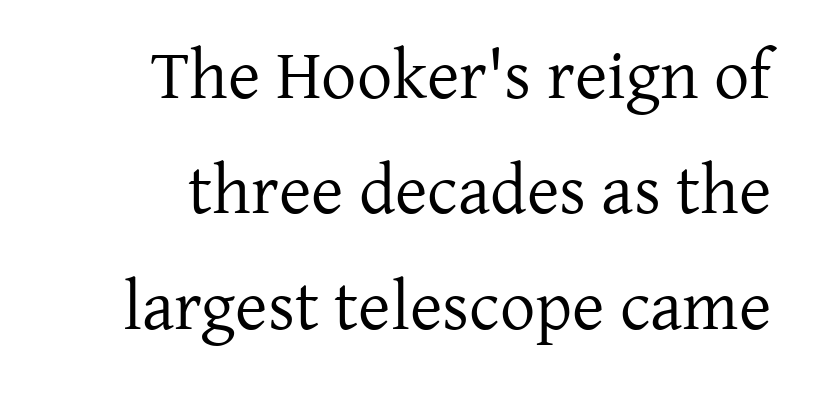
You could not count columns in this text — the font is proportionally spaced. Words appear dense and cohesive because spacing is normal. Counters stay open thanks to moderate or lighter strokes. The axis of the letterforms is exactly vertical. Only glyphs here, with clear space below each row. These lines are composed in type with serifs.
